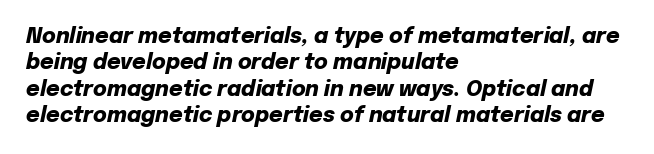
Q: Is the text bold? A: Yes.
Q: Is the text italic (slanted)? A: Yes, it leans right by about 12 degrees.
Q: Is the text underlined? A: No.
Q: How is the paragraph aligned? A: Left-aligned.
Q: Is the spacing between letters normal or unusually wide? A: Normal.
Q: Is the spacing between lines tight, normal or loose? A: Normal.
